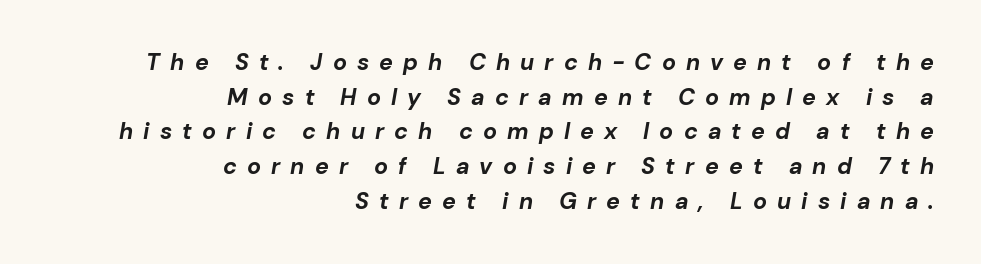
The image shows 23 px bold type, italic (leaning right); set right-aligned, normal line spacing (1.51x), unusually wide letter spacing (+0.44 em), not underlined.
